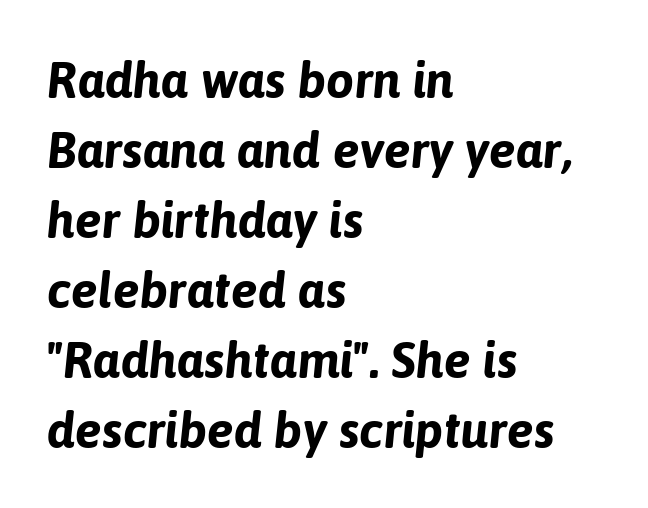
{"italic": "yes", "lean": "right", "slant_degrees": 6, "bold": "yes", "weight": "bold", "width": "normal", "stroke_contrast": "low", "x_height": "medium", "monospaced": "no", "underline": "no", "align": "left", "line_spacing": "normal", "line_spacing_ratio": 1.4, "letter_spacing": "normal", "letter_spacing_em": 0.0, "glyph_px": 50}
